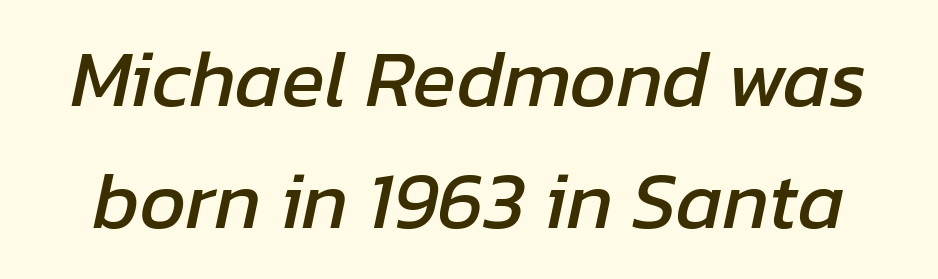
The image shows 80 px text type, italic (leaning right); set normal line spacing (1.53x), normal letter spacing, not underlined; low stroke contrast and a medium x-height.
